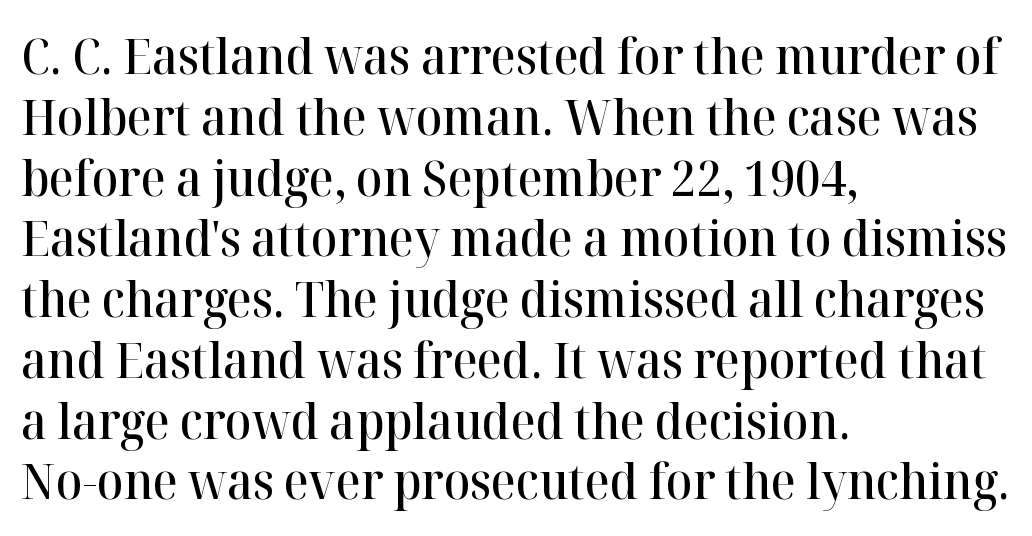
{"serif": "yes", "italic": "no", "bold": "semi", "weight": "semibold", "width": "normal", "stroke_contrast": "high", "x_height": "medium", "monospaced": "no", "underline": "no", "align": "left", "line_spacing_ratio": 1.24, "letter_spacing": "normal", "letter_spacing_em": 0.0, "glyph_px": 49}
